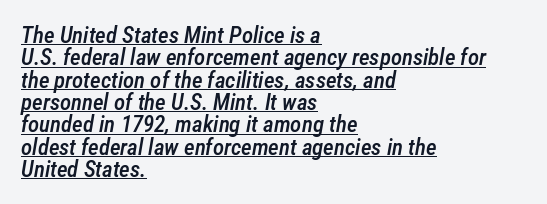
On the weight axis this lands at semibold, roughly 600. Vertically, the passage feels compressed, each row crowding the next. This sample is left-justified, so line endings fall wherever the words run out. These characters rest on top of a visible drawn line. It's the slanting kind of type. Nobody touched the tracking dial on this one.
